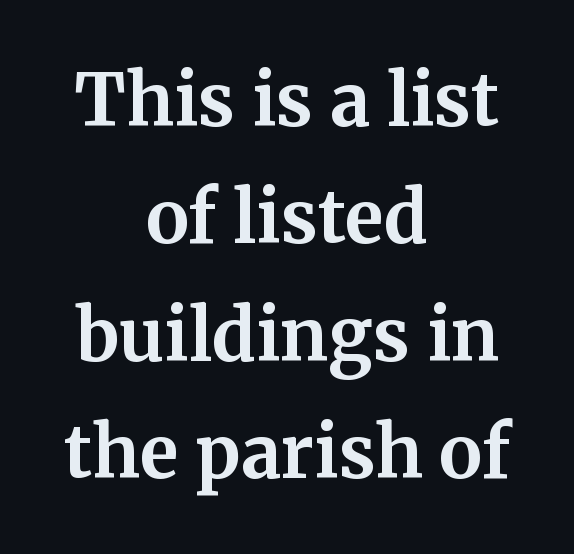
The image shows 72 px bold serif type, upright; set centered, normal line spacing (1.63x), normal letter spacing, not underlined; medium stroke contrast and a medium x-height.
